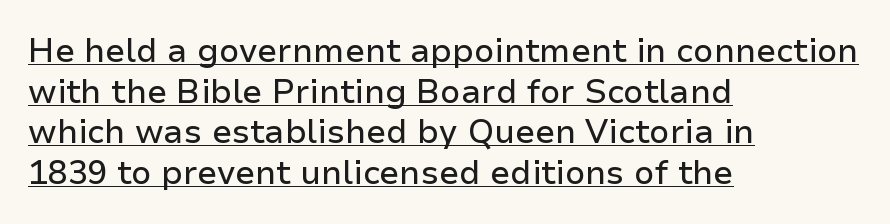
Does the type have serifs? No, each stem ends abruptly. These lines are rendered in a variable-pitch font. Honestly, the letter spacing is just normal — you wouldn't notice it. This rendering features underlined lettering. Reading down the block, your eye returns to a fixed left position each line.
